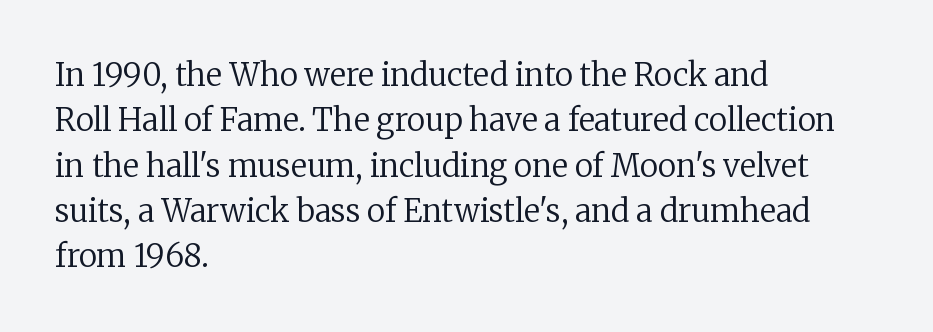
The image shows 31 px regular-weight serif type, upright; set left-aligned, normal line spacing (1.46x), normal letter spacing, not underlined; low stroke contrast and a medium x-height.
